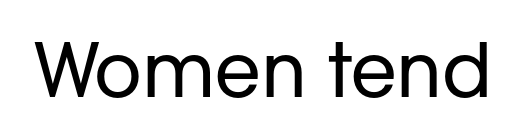
You can tell it's not italic because the verticals are truly vertical. Caption: standard tracking, unaltered. Type style note: lacks serifs. Beneath every word, the page is bare. Vertical stems look standard width or narrower in stroke. Think of a printed novel: that variable character pitch is what you see here.
